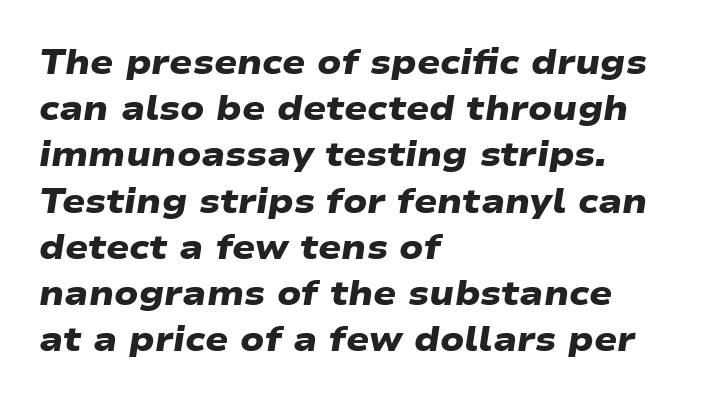
Q: Is the text bold? A: Yes.
Q: Is the typeface a serif or a sans-serif typeface? A: Sans-serif.
Q: Is the text underlined? A: No.
Q: How is the paragraph aligned? A: Left-aligned.
Q: Is the spacing between letters normal or unusually wide? A: Normal.
Q: Is the spacing between lines tight, normal or loose? A: Normal.
Q: Width (condensed, normal, or wide)? A: Wide.
Q: Stroke contrast? A: Low.
Q: x-height? A: Medium.
Q: Monospaced? A: No.
